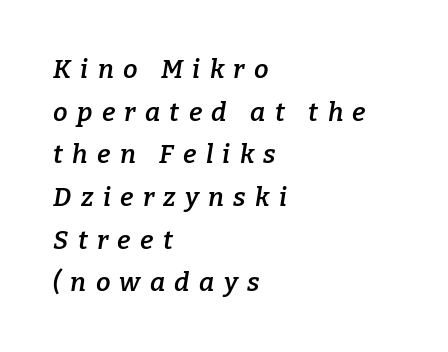
The area under the type is left untouched. A classic flush-left, rag-right setting is used for this passage. There is plenty of visible air inserted between adjacent glyphs. Posture: slanted.
